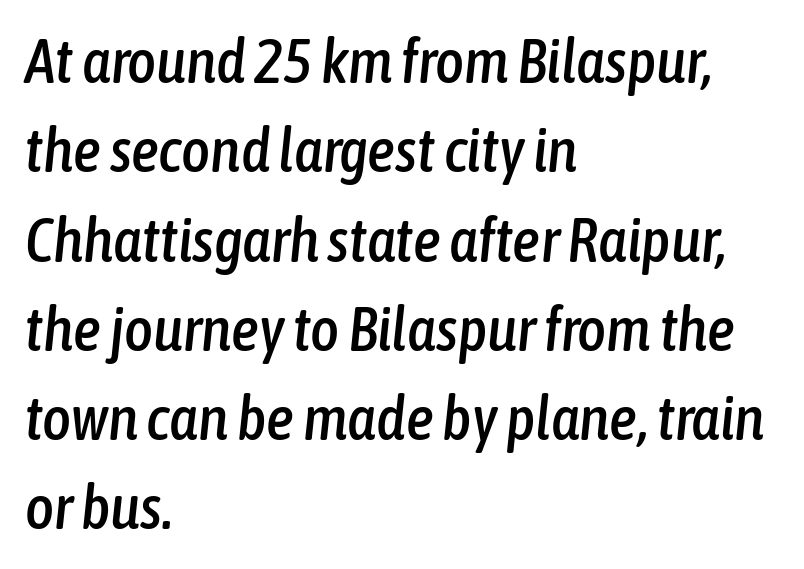
The image shows 62 px condensed type, italic (leaning right); set left-aligned, normal line spacing (1.44x), normal letter spacing, not underlined; low stroke contrast and a medium x-height.
